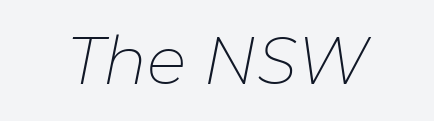
Q: Is the text bold? A: No.
Q: Is the text italic (slanted)? A: Yes, it leans right by about 11 degrees.
Q: Is the text underlined? A: No.
Q: Is the spacing between letters normal or unusually wide? A: Normal.
Q: Width (condensed, normal, or wide)? A: Normal.
Q: Stroke contrast? A: Low.
Q: x-height? A: Medium.
Q: Monospaced? A: No.
